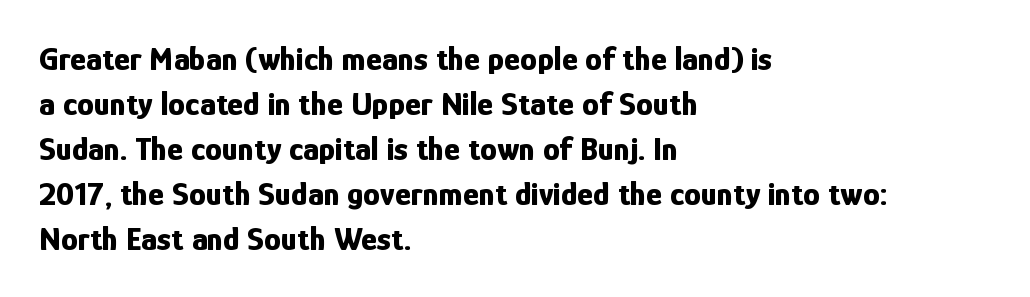
{"serif": "no", "italic": "no", "bold": "yes", "weight": "bold", "width": "condensed", "stroke_contrast": "low", "x_height": "medium", "monospaced": "no", "underline": "no", "align": "left", "line_spacing": "normal", "line_spacing_ratio": 1.32, "letter_spacing": "normal", "letter_spacing_em": 0.0, "glyph_px": 34}
